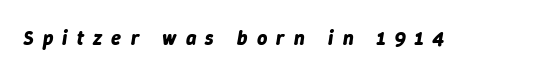
Observe the wide spacing: letters keep a clear distance from each other. The sample has been set heavy, in full bold. Check the space under the baseline: it is left empty. The passage shown leans; its letterforms are oblique.
